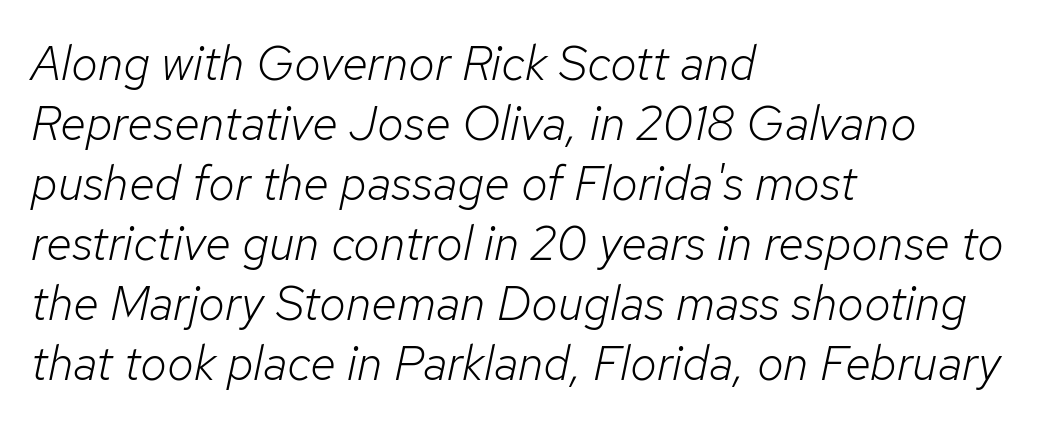
The image shows 48 px light type, italic (leaning right); set left-aligned, normal line spacing (1.25x), normal letter spacing, not underlined; low stroke contrast and a medium x-height.
